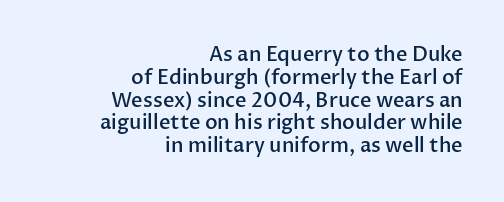
{"italic": "no", "bold": "semi", "underline": "no", "align": "right", "line_spacing": "tight", "line_spacing_ratio": 1.14, "letter_spacing": "normal", "letter_spacing_em": 0.0, "glyph_px": 20}
